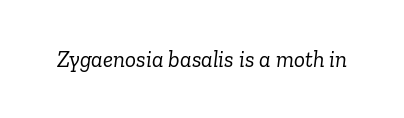
The image shows 23 px text type, italic (leaning right); set normal letter spacing, not underlined.
